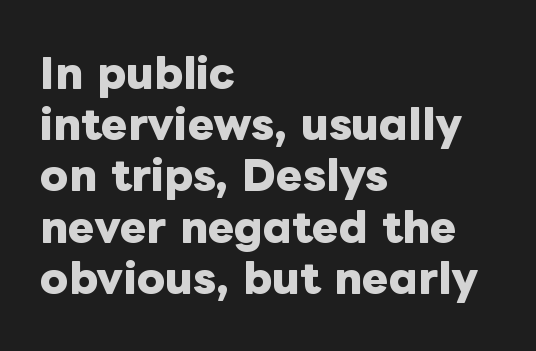
The image shows 40 px heavy type, upright; set left-aligned, normal line spacing (1.28x), normal letter spacing, not underlined; low stroke contrast and a medium x-height.
